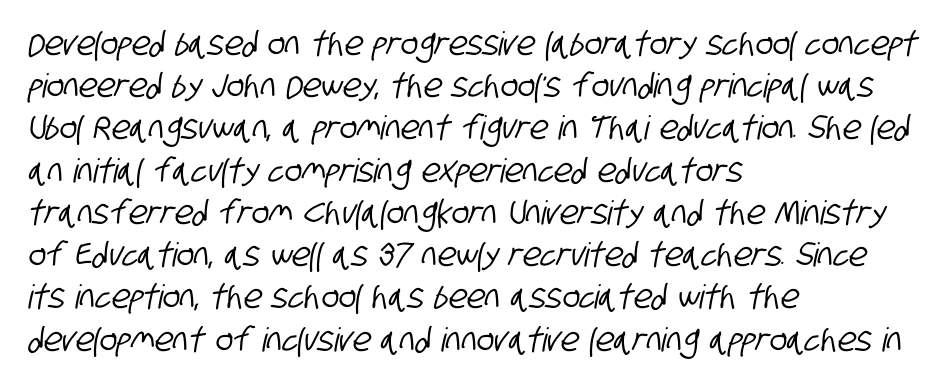
The image shows 33 px condensed sans-serif type; set left-aligned, normal line spacing (1.28x), normal letter spacing, not underlined; low stroke contrast and a large x-height.
